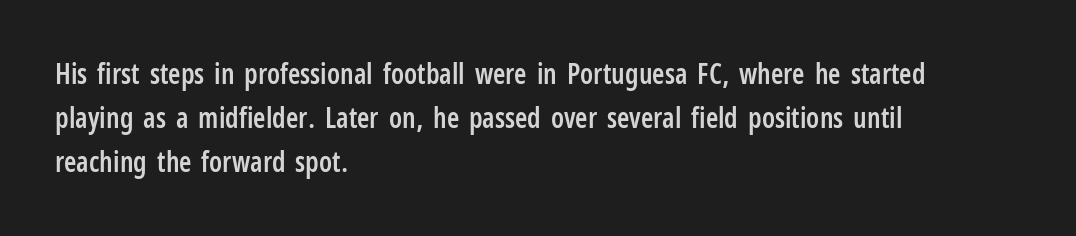
The image shows 28 px semibold, condensed sans-serif type, upright; set left-aligned, normal line spacing (1.57x), normal letter spacing, not underlined; low stroke contrast and a medium x-height.
